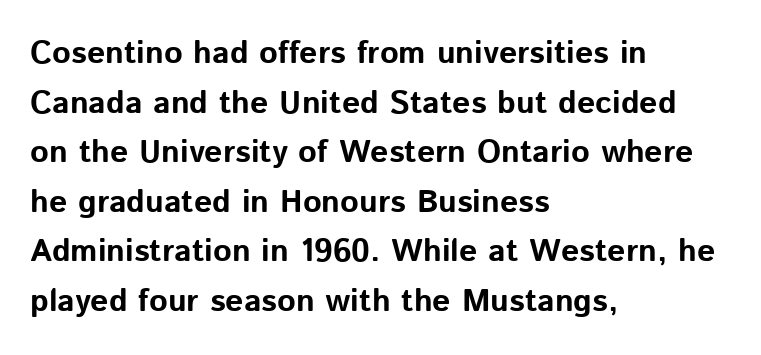
These lines keep a tight, regular rhythm from letter to letter. The block of text has a typical density, with ordinary space between rows. The ragged edge is on the right, which tells us the setting is flush left. Words float on clear page, feet unadorned. The strokes are fattened all the way to bold.
